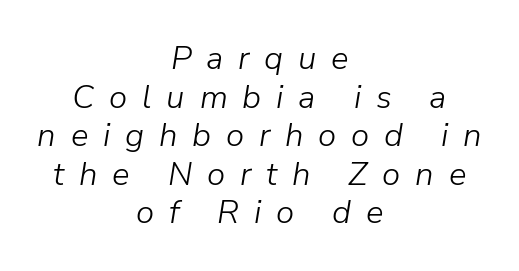
The image shows 33 px light type, italic (leaning right); set centered, line spacing 1.17x, unusually wide letter spacing (+0.45 em), not underlined; low stroke contrast and a medium x-height.
